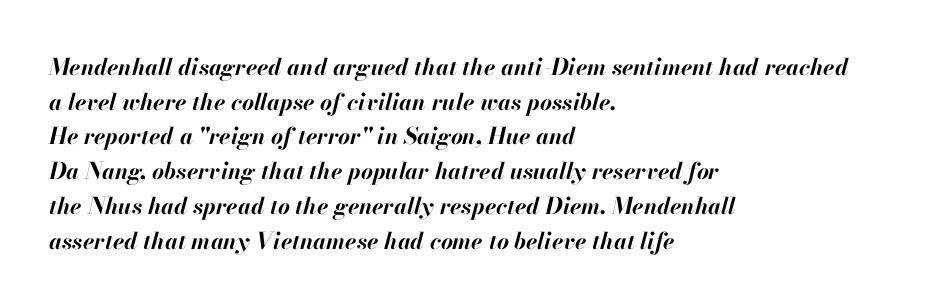
Layout note: lines flush left. The passage shown leans; its letterforms are oblique. The words here are not underlined. Interline gaps are of average width in this sample.
